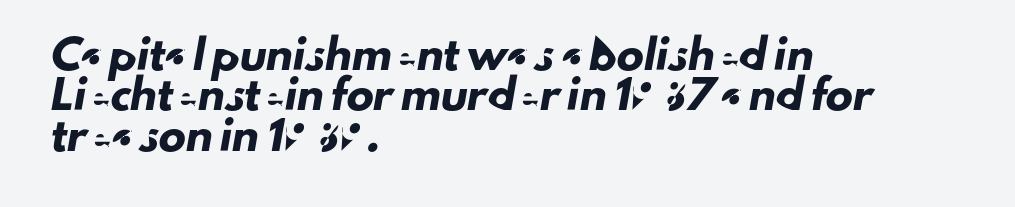
This rendering features lettering with no underline. Successive baselines arrive at the customary interval. Leftover space on each line is placed entirely after the last word. The passage shown has conventional tracking throughout.
